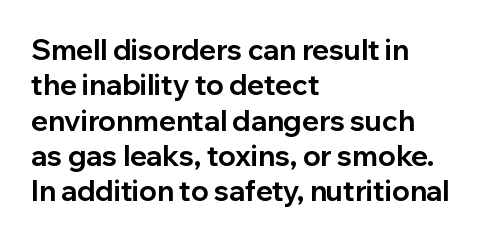
Q: Is the text bold? A: Yes.
Q: Is the text italic (slanted)? A: No, it is upright.
Q: Is the typeface a serif or a sans-serif typeface? A: Sans-serif.
Q: Is the text underlined? A: No.
Q: How is the paragraph aligned? A: Left-aligned.
Q: Is the spacing between letters normal or unusually wide? A: Normal.
Q: Is the spacing between lines tight, normal or loose? A: Normal.
Q: Width (condensed, normal, or wide)? A: Normal.
Q: Stroke contrast? A: Low.
Q: x-height? A: Medium.
Q: Monospaced? A: No.
